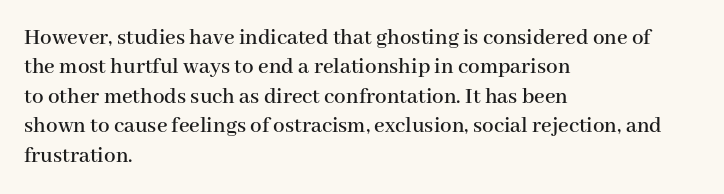
The image shows 23 px text type, upright; set left-aligned, normal line spacing (1.28x), normal letter spacing, not underlined.
